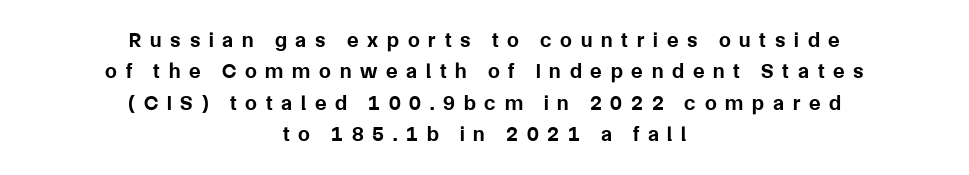
Vertically, the passage feels balanced, rows spaced as you'd expect. These lines carry a lot of weight — the face is fully bold. Spacing between characters has been opened up far beyond the box default. Every character sits straight up, as roman type does. Neither beginnings nor endings align; midpoints do. Anything drawn beneath the words? Only blank space.
